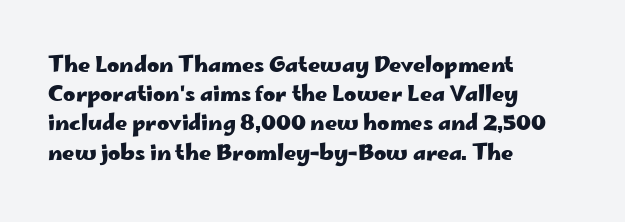
Q: Is the text bold? A: Yes.
Q: Is the text italic (slanted)? A: No, it is upright.
Q: Is the text underlined? A: No.
Q: How is the paragraph aligned? A: Left-aligned.
Q: Is the spacing between letters normal or unusually wide? A: Normal.
Q: Is the spacing between lines tight, normal or loose? A: Normal.
